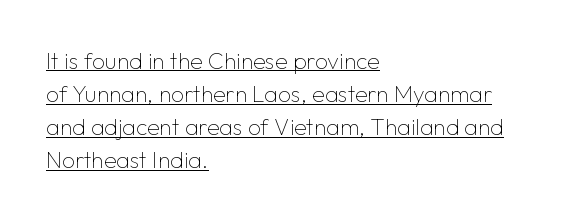
Q: Is the text bold? A: No.
Q: Is the text italic (slanted)? A: No, it is upright.
Q: Is the text underlined? A: Yes.
Q: How is the paragraph aligned? A: Left-aligned.
Q: Is the spacing between letters normal or unusually wide? A: Normal.
Q: Is the spacing between lines tight, normal or loose? A: Normal.
